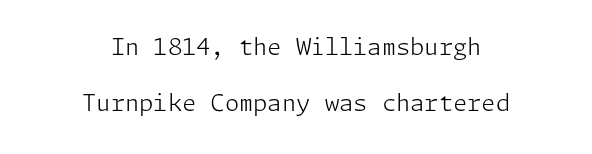
{"italic": "no", "bold": "no", "underline": "no", "align": "center", "line_spacing": "loose", "line_spacing_ratio": 2.45, "letter_spacing": "normal", "letter_spacing_em": 0.0, "glyph_px": 23}
